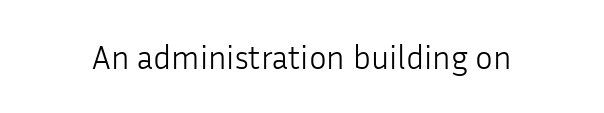
Q: Is the text bold? A: No.
Q: Is the text italic (slanted)? A: No, it is upright.
Q: Is the typeface a serif or a sans-serif typeface? A: Sans-serif.
Q: Is the text underlined? A: No.
Q: Is the spacing between letters normal or unusually wide? A: Normal.
Q: Width (condensed, normal, or wide)? A: Normal.
Q: Stroke contrast? A: Low.
Q: x-height? A: Medium.
Q: Monospaced? A: No.
